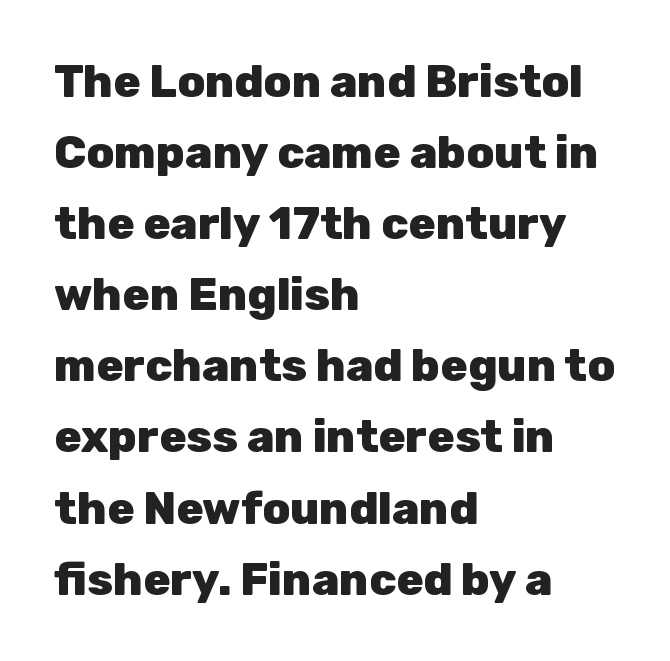
{"serif": "no", "italic": "no", "bold": "yes", "weight": "heavy", "width": "normal", "stroke_contrast": "low", "x_height": "medium", "monospaced": "no", "underline": "no", "align": "left", "line_spacing": "normal", "line_spacing_ratio": 1.58, "letter_spacing": "normal", "letter_spacing_em": 0.0, "glyph_px": 45}
